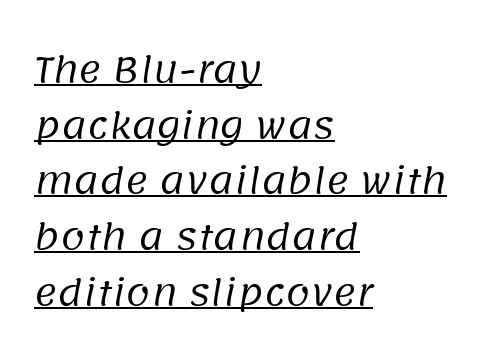
The image shows 35 px regular-weight sans-serif type; set left-aligned, normal line spacing (1.59x), normal letter spacing, underlined; low stroke contrast and a large x-height.
